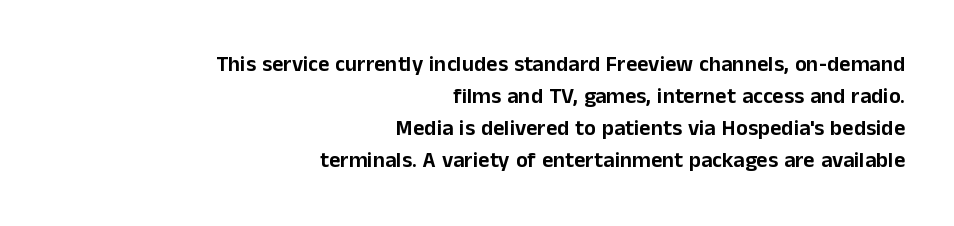
{"italic": "no", "underline": "no", "align": "right", "line_spacing": "normal", "line_spacing_ratio": 1.45, "letter_spacing": "normal", "letter_spacing_em": 0.0, "glyph_px": 22}
